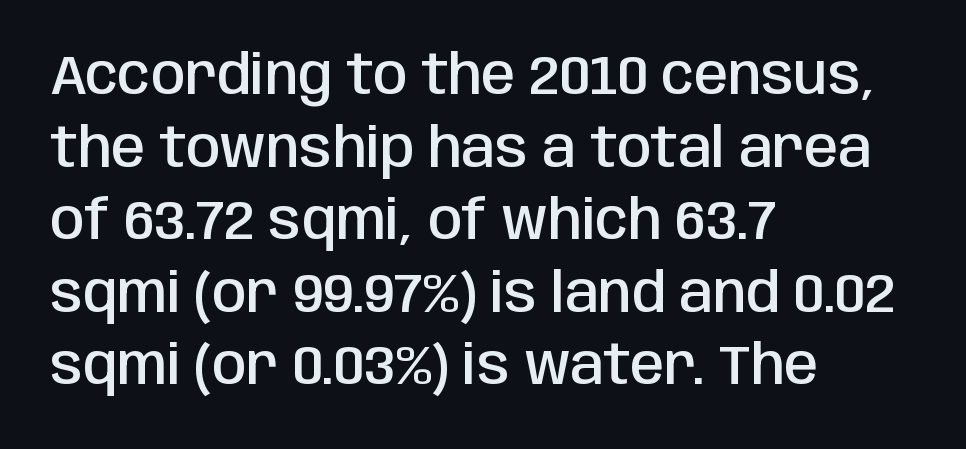
The image shows 55 px semibold, condensed sans-serif type, upright; set left-aligned, normal line spacing (1.32x), normal letter spacing, not underlined; low stroke contrast and a large x-height.
